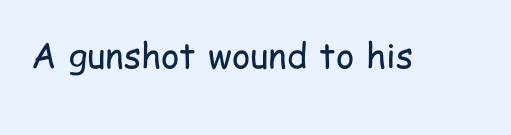
Q: Is the text bold? A: No.
Q: Is the text italic (slanted)? A: No, it is upright.
Q: Is the typeface a serif or a sans-serif typeface? A: Sans-serif.
Q: Is the text underlined? A: No.
Q: Is the spacing between letters normal or unusually wide? A: Normal.
Q: Width (condensed, normal, or wide)? A: Condensed.
Q: Stroke contrast? A: Low.
Q: x-height? A: Medium.
Q: Monospaced? A: No.
